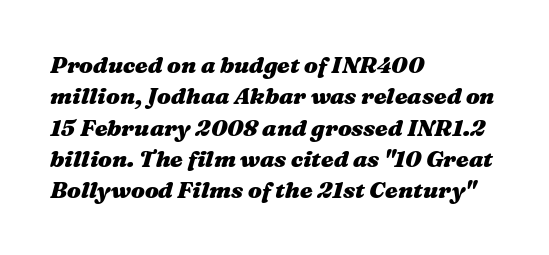
The glyphs are unaccompanied by any horizontal stroke below them. Each word holds together tightly as a unit, with standard inter-letter gaps. You can tell it's italic because the verticals aren't actually vertical. Heavy, bold letterforms. Successive baselines arrive at the customary interval.
